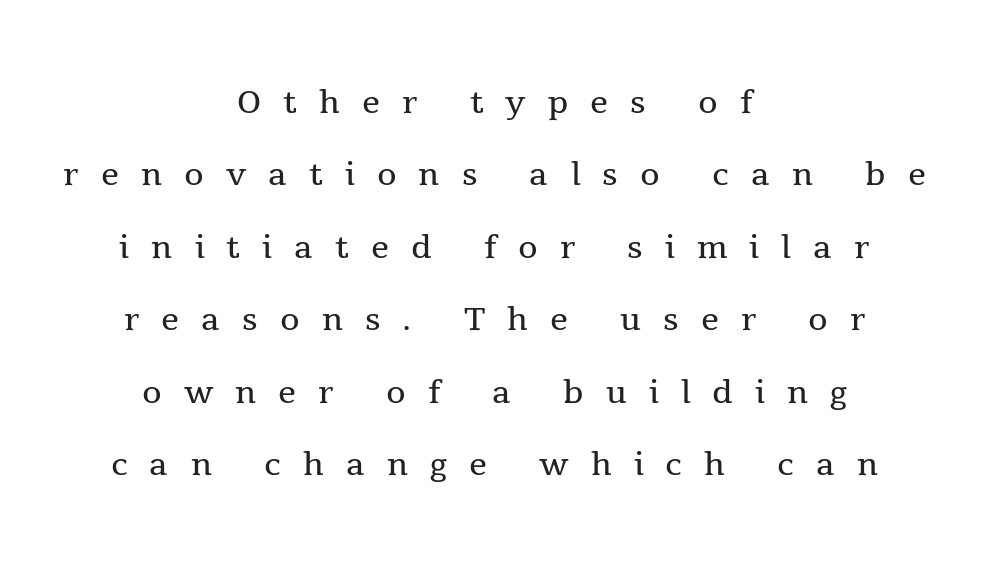
Compared with typical body copy, the letter spacing here is much looser. You could not count columns in this text — the font is proportionally spaced. Is there much room between lines? A standard amount, neither cramped nor airy. The typeface chosen for these lines features serifs. Nothing heavy about these letters — not bold at all. The strip under each line holds only bare page.
